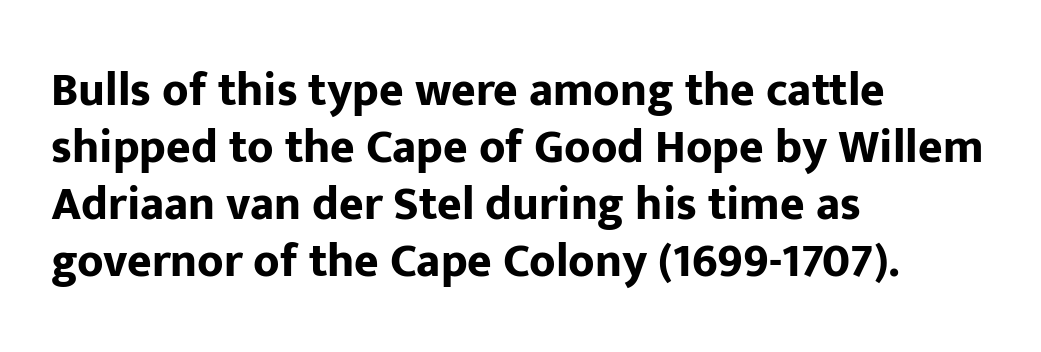
The image shows 47 px bold sans-serif type, upright; set left-aligned, line spacing 1.21x, normal letter spacing, not underlined; low stroke contrast and a medium x-height.
